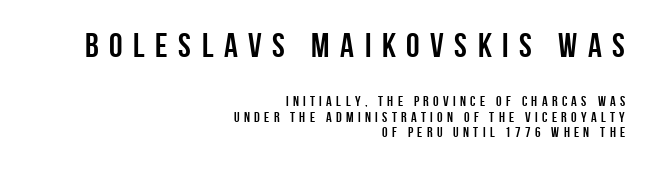
{"serif": "no", "italic": "no", "bold": "yes", "weight": "semibold", "width": "condensed", "stroke_contrast": "low", "x_height": "large", "monospaced": "no", "underline": "no", "align": "right", "line_spacing": "tight", "line_spacing_ratio": 1.09, "letter_spacing": "wide", "letter_spacing_em": 0.31, "larger_block": "first", "size_ratio": 2.43, "glyph_px": 34}
